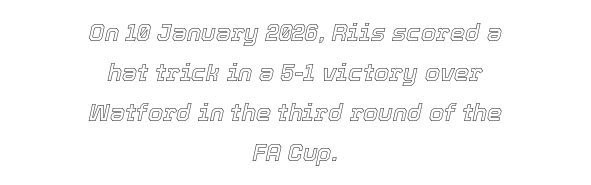
The image shows 24 px text type, italic (leaning right); set centered, normal line spacing (1.66x), normal letter spacing, not underlined.
